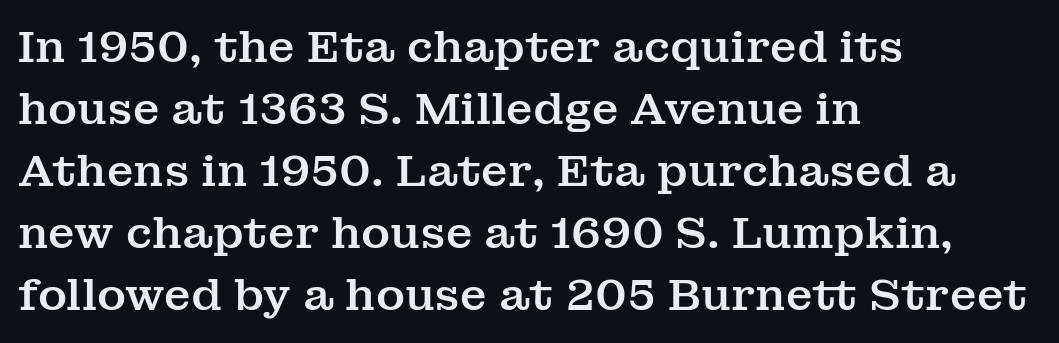
Q: Is the text italic (slanted)? A: No, it is upright.
Q: Is the typeface a serif or a sans-serif typeface? A: Serif.
Q: Is the text underlined? A: No.
Q: How is the paragraph aligned? A: Left-aligned.
Q: Is the spacing between letters normal or unusually wide? A: Normal.
Q: Is the spacing between lines tight, normal or loose? A: Normal.
Q: Width (condensed, normal, or wide)? A: Normal.
Q: Stroke contrast? A: Medium.
Q: x-height? A: Medium.
Q: Monospaced? A: No.
